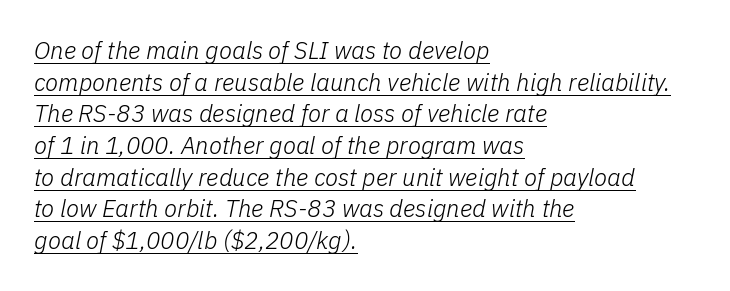
Students, note that the glyphs here touch the page at normal intervals. Does a line run under the words? Yes, clearly. Regarding leading, the lines here are spaced in the standard way. Caption: multi-line text, flush left, ragged right.
